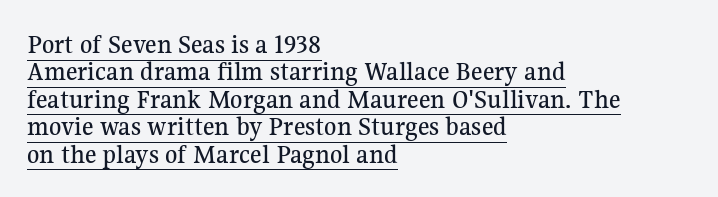
{"serif": "yes", "italic": "no", "width": "normal", "stroke_contrast": "medium", "x_height": "medium", "monospaced": "no", "underline": "yes", "align": "left", "line_spacing": "tight", "line_spacing_ratio": 0.98, "letter_spacing": "normal", "letter_spacing_em": 0.0, "glyph_px": 28}
